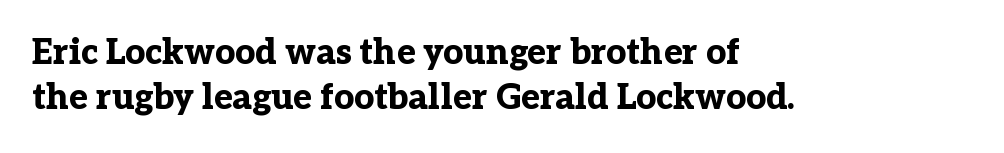
Q: Is the text bold? A: Yes.
Q: Is the text italic (slanted)? A: No, it is upright.
Q: Is the typeface a serif or a sans-serif typeface? A: Serif.
Q: Is the text underlined? A: No.
Q: How is the paragraph aligned? A: Left-aligned.
Q: Is the spacing between letters normal or unusually wide? A: Normal.
Q: Is the spacing between lines tight, normal or loose? A: Normal.
Q: Width (condensed, normal, or wide)? A: Normal.
Q: Stroke contrast? A: Low.
Q: x-height? A: Medium.
Q: Monospaced? A: No.
